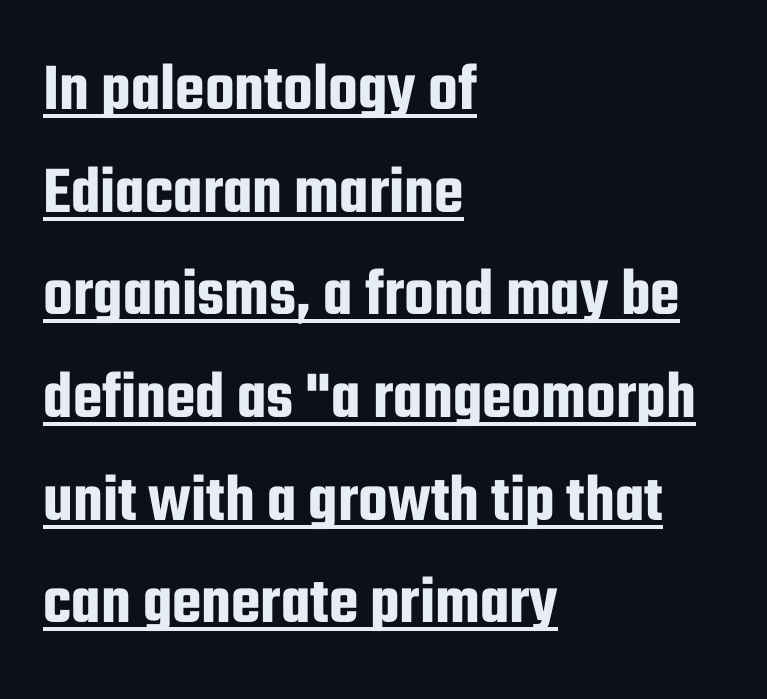
This block has exactly the height ordinary leading produces. The passage is arranged the way most books set body copy — flush left. Vertical strokes here are truly vertical. Tracking value appears to be zero — textbook default spacing.
